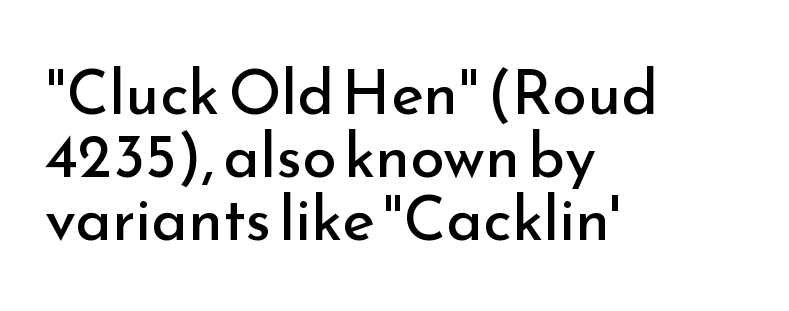
{"serif": "no", "italic": "no", "bold": "no", "weight": "regular", "width": "normal", "stroke_contrast": "low", "x_height": "small", "monospaced": "no", "underline": "no", "align": "left", "line_spacing": "tight", "line_spacing_ratio": 1.02, "letter_spacing": "normal", "letter_spacing_em": 0.0, "glyph_px": 62}
